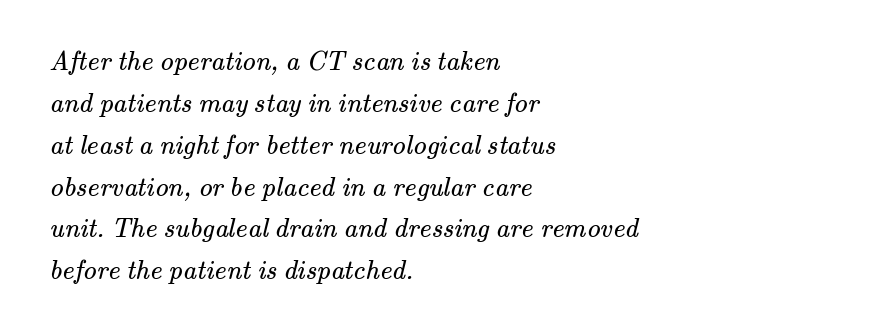
The passage shown stacks its lines at a standard gap. The letters sit at their default tracking, neither squeezed nor spread. Layout note: lines flush left. Just letters on the line, the space beneath them empty.
